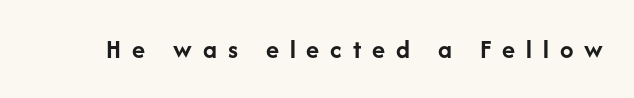
Q: Is the text bold? A: Yes.
Q: Is the text italic (slanted)? A: No, it is upright.
Q: Is the text underlined? A: No.
Q: Is the spacing between letters normal or unusually wide? A: Unusually wide.
